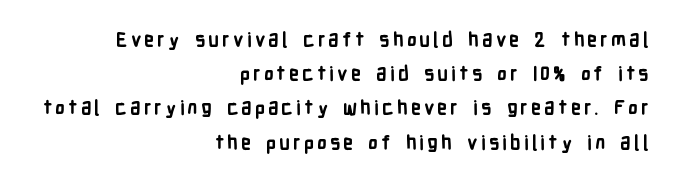
The image shows 20 px bold type, upright; set right-aligned, line spacing 1.71x, not underlined.
